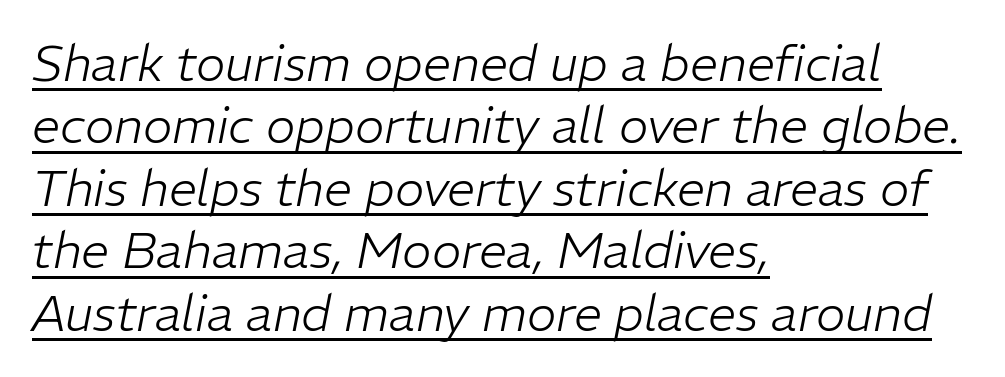
What decoration does the sample have? An underline. The lines sit at an ordinary, default distance from one another. Short note: letters normally spaced. Observe the lean: these are italic letterforms.
